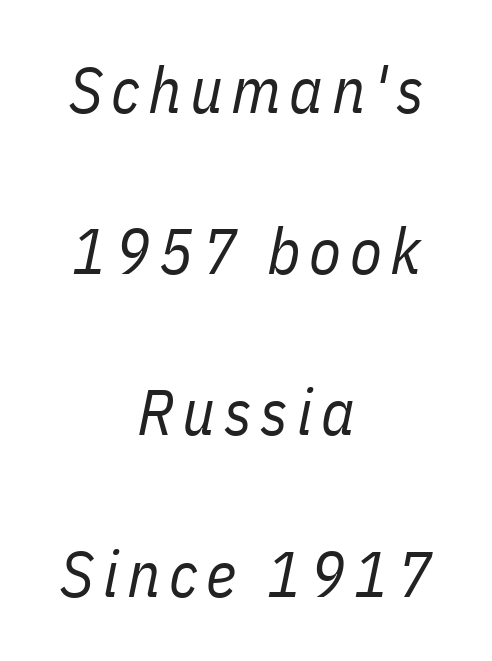
Q: Is the text bold? A: No.
Q: Is the text italic (slanted)? A: Yes, it leans right by about 11 degrees.
Q: Is the text underlined? A: No.
Q: How is the paragraph aligned? A: Centered.
Q: Is the spacing between lines tight, normal or loose? A: Loose.
Q: Width (condensed, normal, or wide)? A: Condensed.
Q: Stroke contrast? A: Low.
Q: x-height? A: Medium.
Q: Monospaced? A: No.
